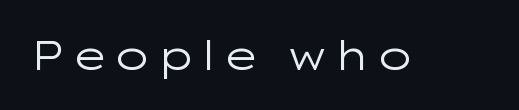
The typeface chosen for these lines omits serifs. Bold? No — there's no thickening of the strokes. Character widths vary here, with narrow letters taking less room than wide ones. Style check: upright.
